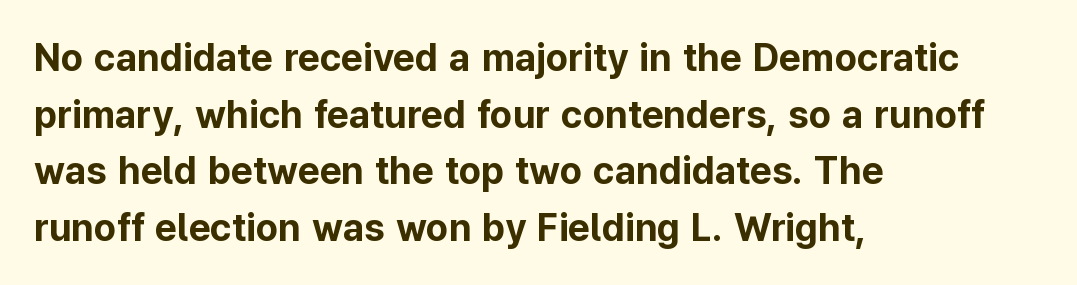
Q: Is the text bold? A: Yes.
Q: Is the text italic (slanted)? A: No, it is upright.
Q: Is the typeface a serif or a sans-serif typeface? A: Sans-serif.
Q: Is the text underlined? A: No.
Q: How is the paragraph aligned? A: Left-aligned.
Q: Is the spacing between letters normal or unusually wide? A: Normal.
Q: Is the spacing between lines tight, normal or loose? A: Normal.
Q: Width (condensed, normal, or wide)? A: Normal.
Q: Stroke contrast? A: Low.
Q: x-height? A: Medium.
Q: Monospaced? A: No.
